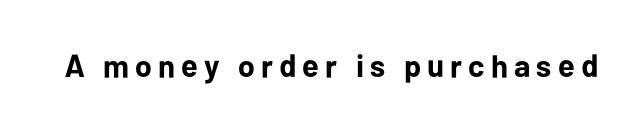
Q: Is the text bold? A: Yes.
Q: Is the text italic (slanted)? A: No, it is upright.
Q: Is the typeface a serif or a sans-serif typeface? A: Sans-serif.
Q: Is the text underlined? A: No.
Q: Width (condensed, normal, or wide)? A: Normal.
Q: Stroke contrast? A: Low.
Q: x-height? A: Medium.
Q: Monospaced? A: No.
